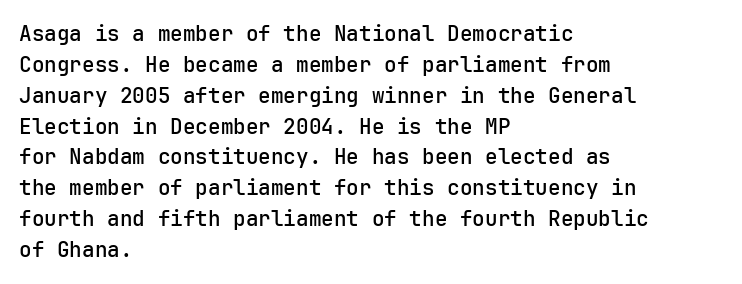
There is no visible air inserted between adjacent glyphs. Alignment: flush left. The words here are not underlined. The axis of the letterforms is exactly vertical. The designer left line spacing at the default.
